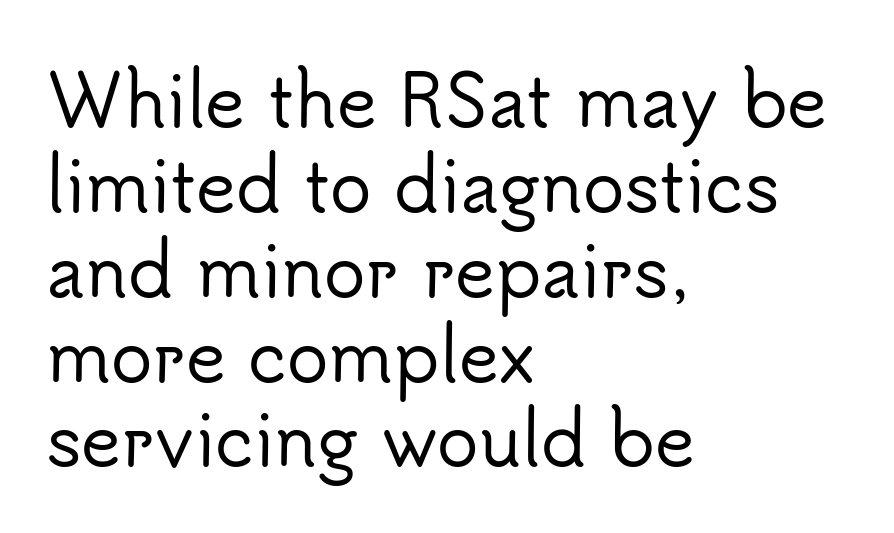
The image shows 69 px sans-serif type, upright; set left-aligned, line spacing 1.23x, normal letter spacing, not underlined; low stroke contrast and a small x-height.
